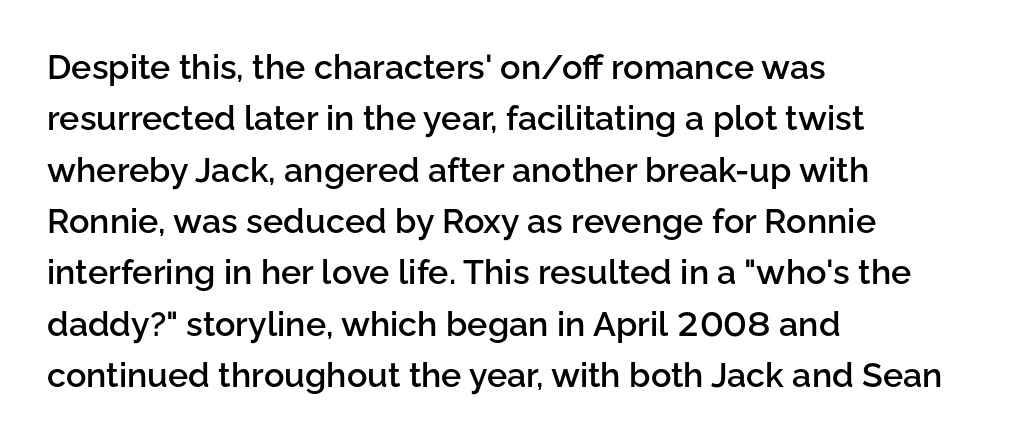
Q: Is the text bold? A: Semi-bold.
Q: Is the text italic (slanted)? A: No, it is upright.
Q: Is the typeface a serif or a sans-serif typeface? A: Sans-serif.
Q: Is the text underlined? A: No.
Q: How is the paragraph aligned? A: Left-aligned.
Q: Is the spacing between letters normal or unusually wide? A: Normal.
Q: Is the spacing between lines tight, normal or loose? A: Normal.
Q: Width (condensed, normal, or wide)? A: Normal.
Q: Stroke contrast? A: Low.
Q: x-height? A: Medium.
Q: Monospaced? A: No.
